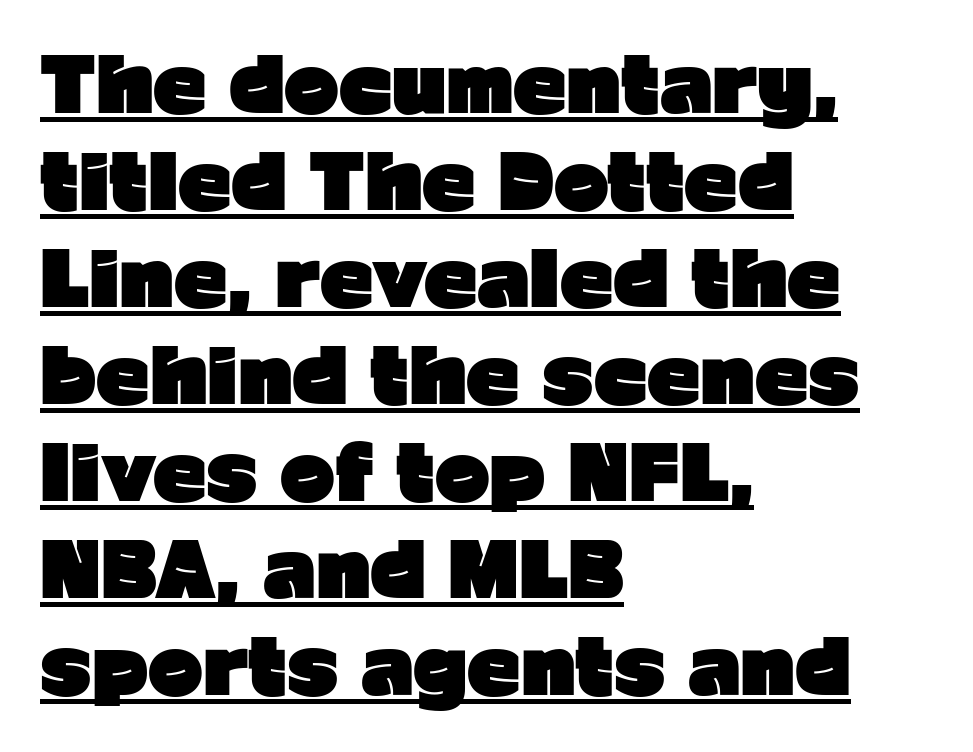
The image shows 74 px heavy sans-serif type, upright; set left-aligned, normal line spacing (1.31x), normal letter spacing, underlined; low stroke contrast and a medium x-height.
